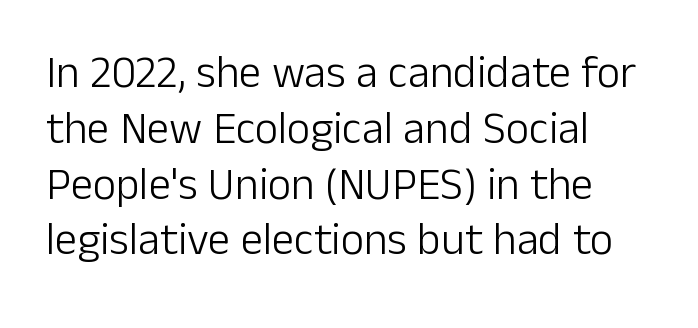
The image shows 45 px light sans-serif type, upright; set left-aligned, line spacing 1.24x, normal letter spacing, not underlined; low stroke contrast and a medium x-height.
